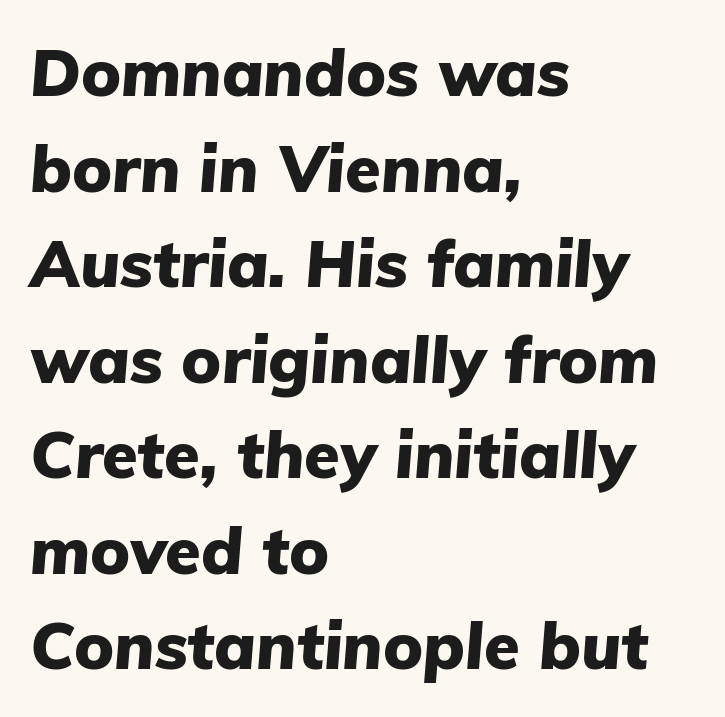
{"italic": "yes", "lean": "right", "slant_degrees": 5, "bold": "yes", "weight": "heavy", "width": "normal", "stroke_contrast": "low", "x_height": "medium", "monospaced": "no", "underline": "no", "align": "left", "line_spacing": "normal", "line_spacing_ratio": 1.47, "letter_spacing": "normal", "letter_spacing_em": 0.0, "glyph_px": 65}
